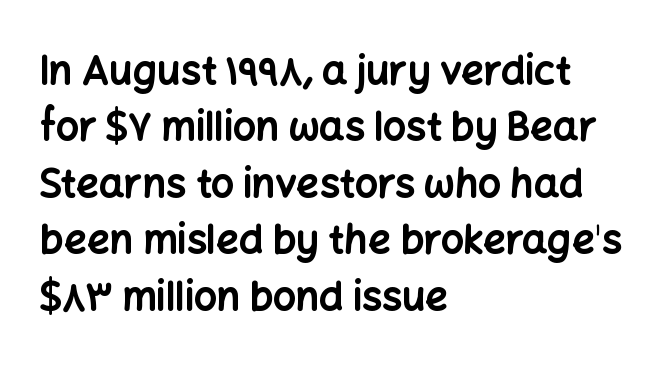
Q: Is the text bold? A: Yes.
Q: Is the text italic (slanted)? A: No, it is upright.
Q: Is the typeface a serif or a sans-serif typeface? A: Sans-serif.
Q: Is the text underlined? A: No.
Q: How is the paragraph aligned? A: Left-aligned.
Q: Is the spacing between letters normal or unusually wide? A: Normal.
Q: Is the spacing between lines tight, normal or loose? A: Normal.
Q: Width (condensed, normal, or wide)? A: Normal.
Q: Stroke contrast? A: Low.
Q: x-height? A: Medium.
Q: Monospaced? A: No.
